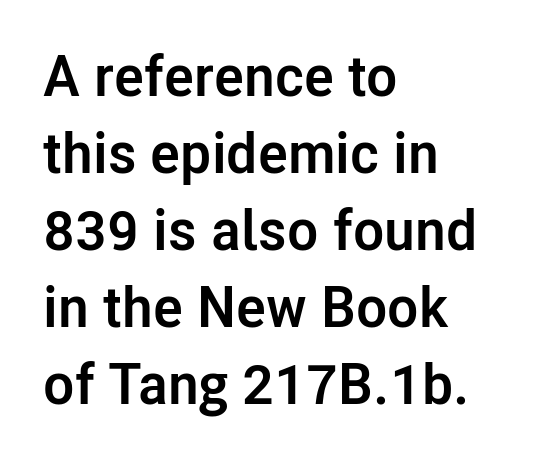
The image shows 57 px semibold sans-serif type, upright; set left-aligned, normal line spacing (1.35x), normal letter spacing, not underlined; low stroke contrast and a medium x-height.
